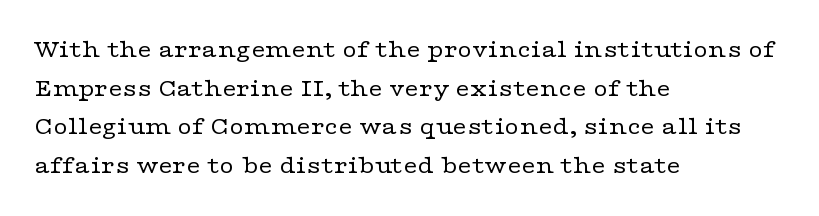
The image shows 25 px text type, upright; set left-aligned, normal line spacing (1.55x), normal letter spacing, not underlined.
